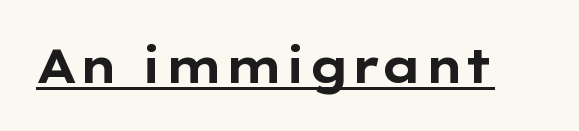
Beneath each row of characters lies a ruled line. The axis of the letterforms is exactly vertical. Grotesque or geometric, the face here clearly has no serifs. Is this a fixed-width face? No — the glyphs have proportional, varying widths.
